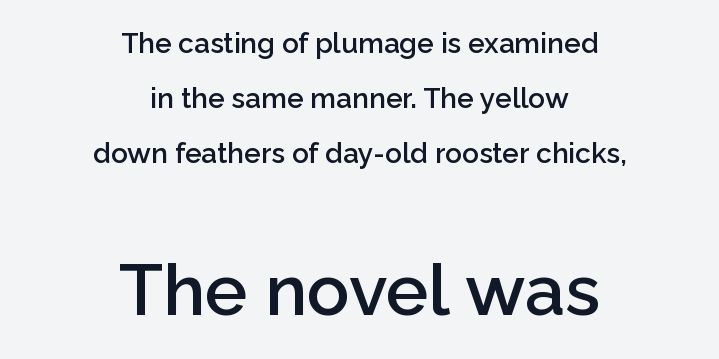
The image shows 71 px semibold sans-serif type, upright; set centered, loose line spacing (1.97x), normal letter spacing, not underlined; the second (bottom) block is 2.54x larger; low stroke contrast and a medium x-height.
